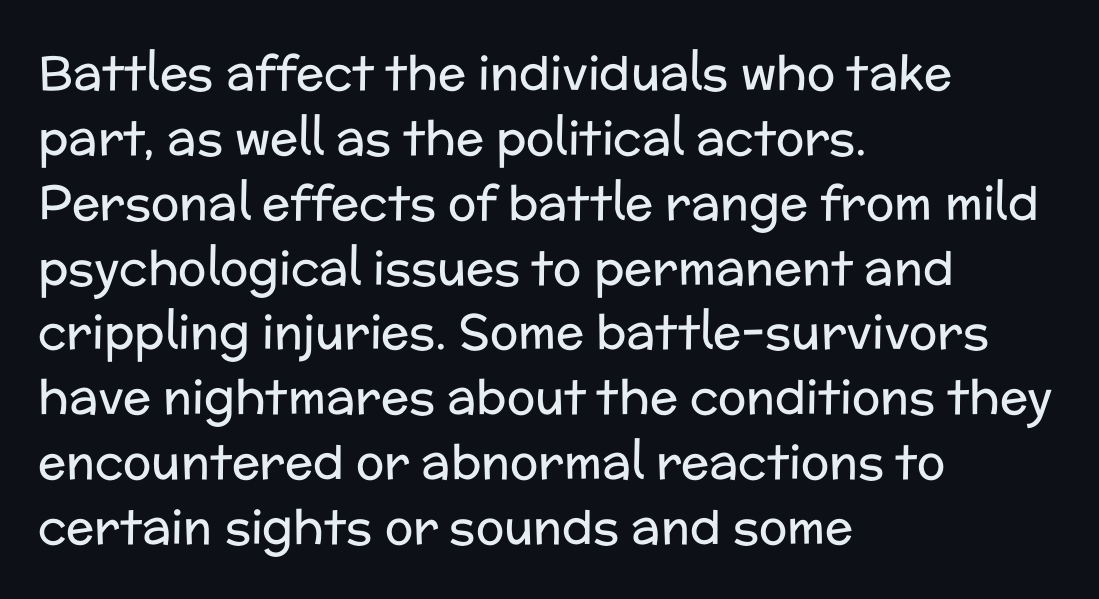
Letterform terminals end flat and unadorned throughout the passage. You could call the tracking neutral — neither tight nor loose. Words float on clear page, feet unadorned. The lines in this sample share a left origin and differ only in where they stop. Unbolded letterforms with no extra heft.
